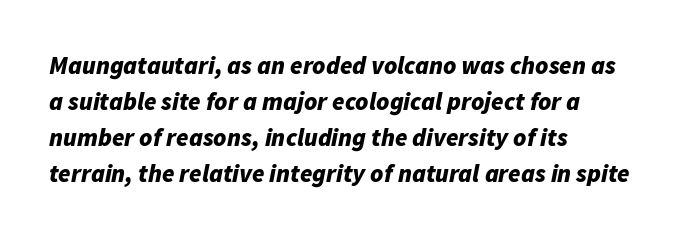
Q: Is the text bold? A: Yes.
Q: Is the text italic (slanted)? A: Yes, it leans right by about 11 degrees.
Q: Is the text underlined? A: No.
Q: How is the paragraph aligned? A: Left-aligned.
Q: Is the spacing between letters normal or unusually wide? A: Normal.
Q: Is the spacing between lines tight, normal or loose? A: Normal.
